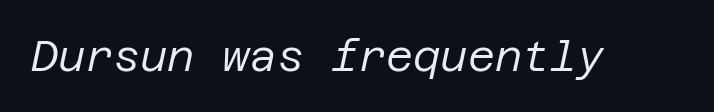
{"italic": "yes", "lean": "right", "slant_degrees": 12, "bold": "no", "weight": "regular", "width": "normal", "stroke_contrast": "low", "x_height": "large", "underline": "no", "letter_spacing": "normal", "letter_spacing_em": 0.0, "glyph_px": 42}
